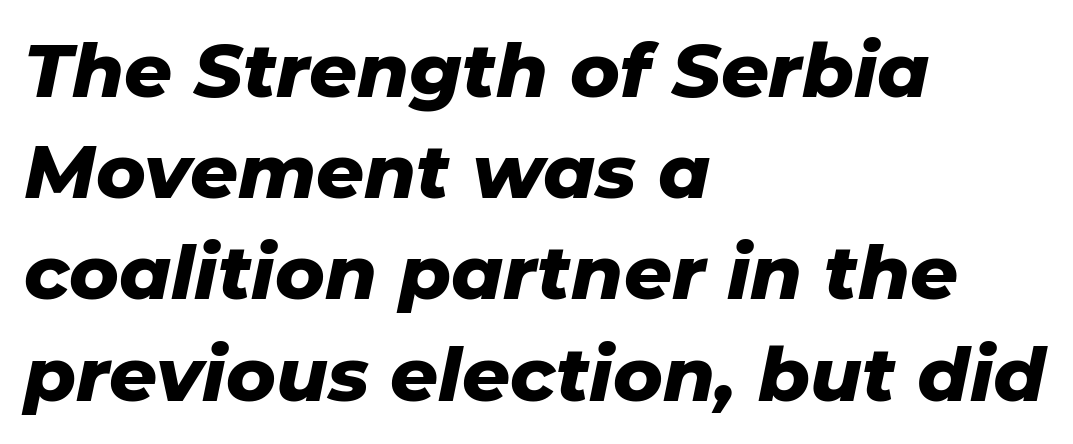
{"italic": "yes", "lean": "right", "slant_degrees": 11, "bold": "yes", "weight": "heavy", "width": "normal", "stroke_contrast": "low", "x_height": "medium", "monospaced": "no", "underline": "no", "align": "left", "line_spacing": "normal", "line_spacing_ratio": 1.35, "letter_spacing": "normal", "letter_spacing_em": 0.0, "glyph_px": 75}
